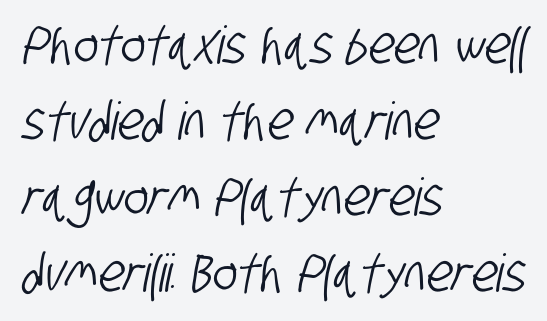
{"serif": "no", "width": "condensed", "stroke_contrast": "low", "x_height": "large", "monospaced": "no", "underline": "no", "align": "left", "line_spacing": "normal", "line_spacing_ratio": 1.46, "letter_spacing": "normal", "letter_spacing_em": 0.0, "glyph_px": 52}
